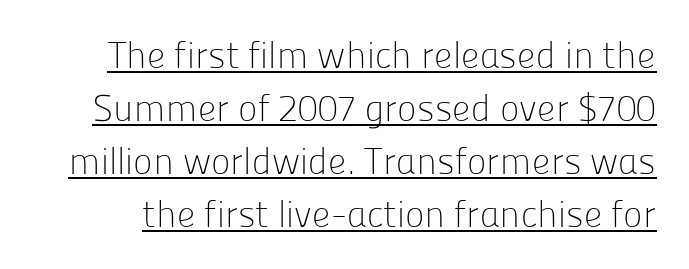
The words here are underlined. This is not heavy type; no bold has been used. Is this a sans? Yes — the strokes have no serifs. The block of text has a typical density, with ordinary space between rows. You could call the tracking neutral — neither tight nor loose.
